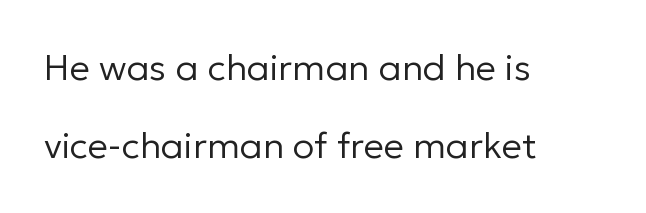
Decoration check: the copy has no underline. The tracking reads as untouched default to a designer's eye. Nope, no serifs anywhere on these letters. Interline gaps are noticeably wide in this sample.
